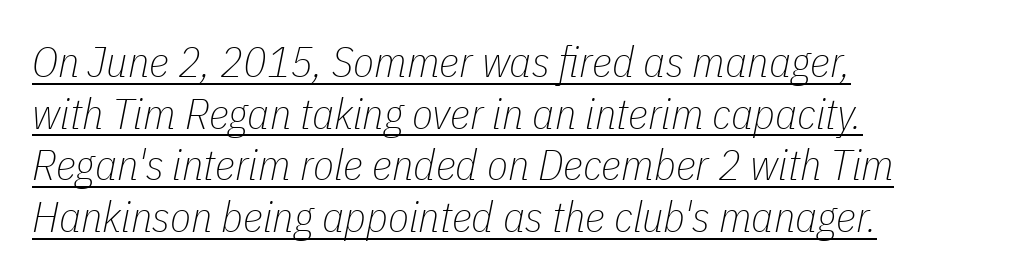
{"italic": "yes", "lean": "right", "slant_degrees": 11, "bold": "no", "weight": "thin", "width": "condensed", "stroke_contrast": "low", "x_height": "medium", "monospaced": "no", "underline": "yes", "align": "left", "line_spacing_ratio": 1.2, "letter_spacing": "normal", "letter_spacing_em": 0.0, "glyph_px": 43}
